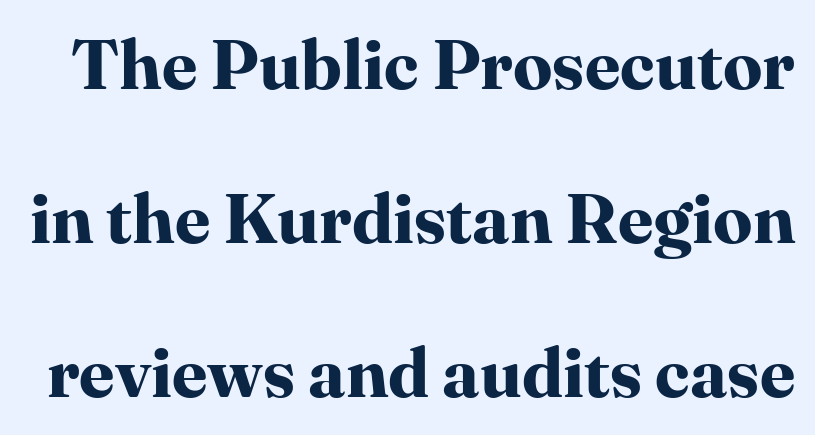
The image shows 70 px bold serif type, upright; set loose line spacing (2.2x), normal letter spacing, not underlined; high stroke contrast and a medium x-height.
